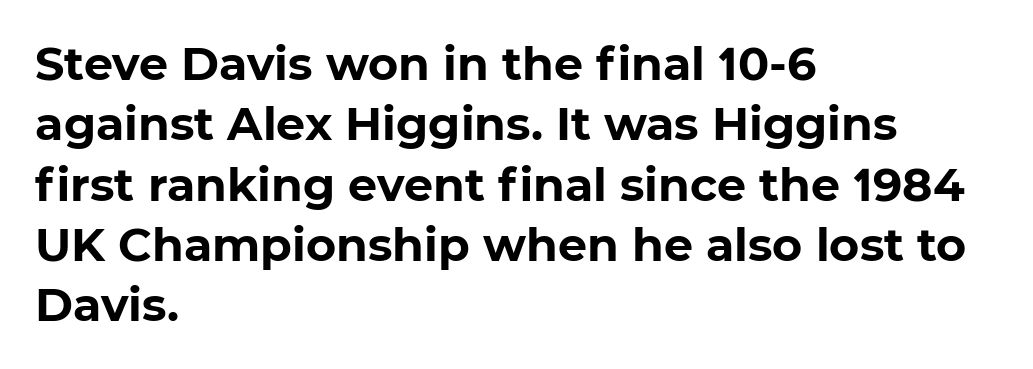
{"serif": "no", "bold": "yes", "weight": "bold", "width": "normal", "stroke_contrast": "low", "x_height": "medium", "monospaced": "no", "underline": "no", "align": "left", "line_spacing": "normal", "line_spacing_ratio": 1.31, "letter_spacing": "normal", "letter_spacing_em": 0.0, "glyph_px": 46}
